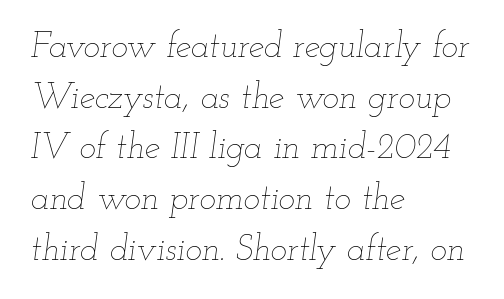
It's the slanting kind of type. Honestly, the row spacing looks completely unremarkable. Weight: in the light-to-regular range. Think of a printed novel: that variable character pitch is what you see here. Every row of glyphs begins at an identical x-position on the left. Check the space under the baseline: it is left empty.
